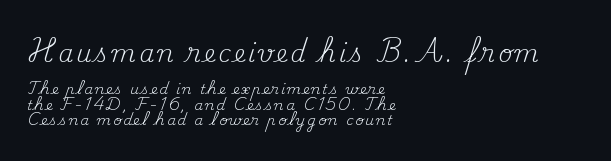
Q: Is the text bold? A: No.
Q: Is the text italic (slanted)? A: Yes.
Q: Is the text underlined? A: No.
Q: How is the paragraph aligned? A: Left-aligned.
Q: Is the spacing between lines tight, normal or loose? A: Tight.
Q: Which block of text is set in a larger size, the first (top) or the second (bottom)? A: The first (top) one.
